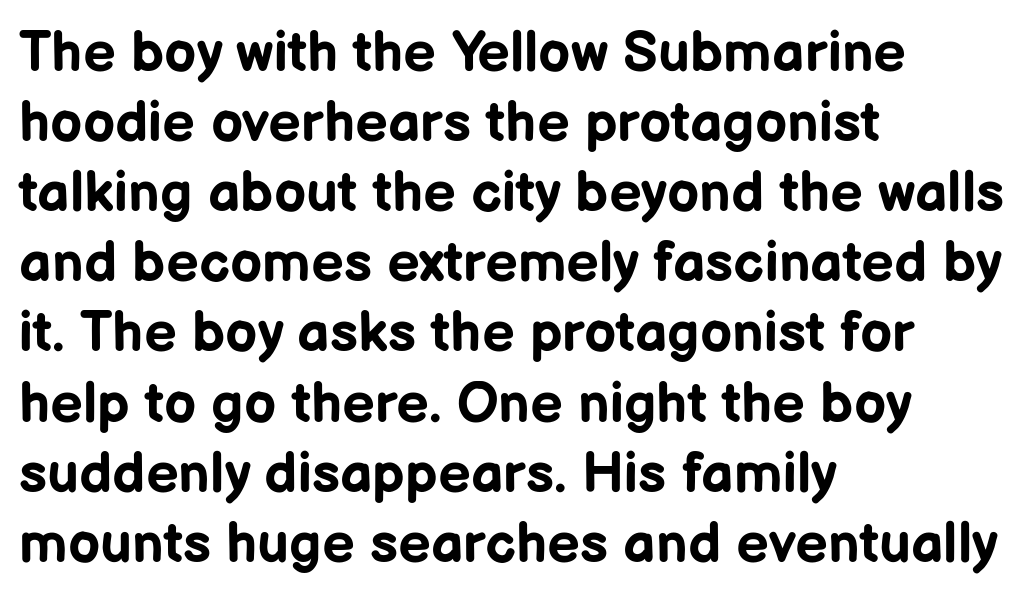
Q: Is the text bold? A: Yes.
Q: Is the text italic (slanted)? A: No, it is upright.
Q: Is the typeface a serif or a sans-serif typeface? A: Sans-serif.
Q: Is the text underlined? A: No.
Q: How is the paragraph aligned? A: Left-aligned.
Q: Is the spacing between letters normal or unusually wide? A: Normal.
Q: Width (condensed, normal, or wide)? A: Normal.
Q: Stroke contrast? A: Low.
Q: x-height? A: Medium.
Q: Monospaced? A: No.
